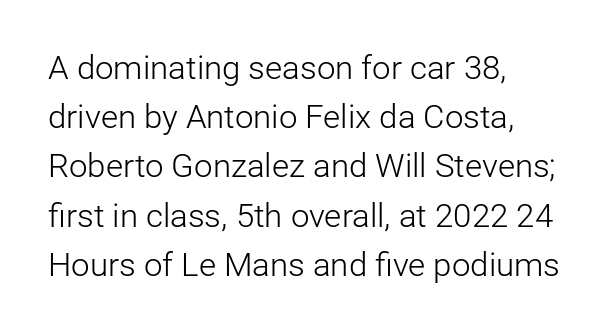
The image shows 33 px light sans-serif type, upright; set left-aligned, normal line spacing (1.49x), normal letter spacing, not underlined; low stroke contrast and a medium x-height.
